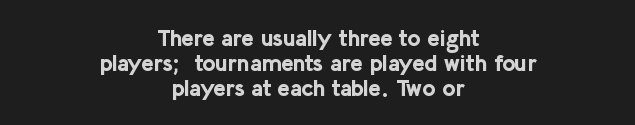
Between one letter and the next there's only the usual sliver of space. On the weight axis this lands at bold, roughly 700. Descenders are the only things crossing below the line. Style check: upright. What's the leading like? Squeezed, with rows nearly overlapping. The paragraph has two soft edges and a firm central axis.
